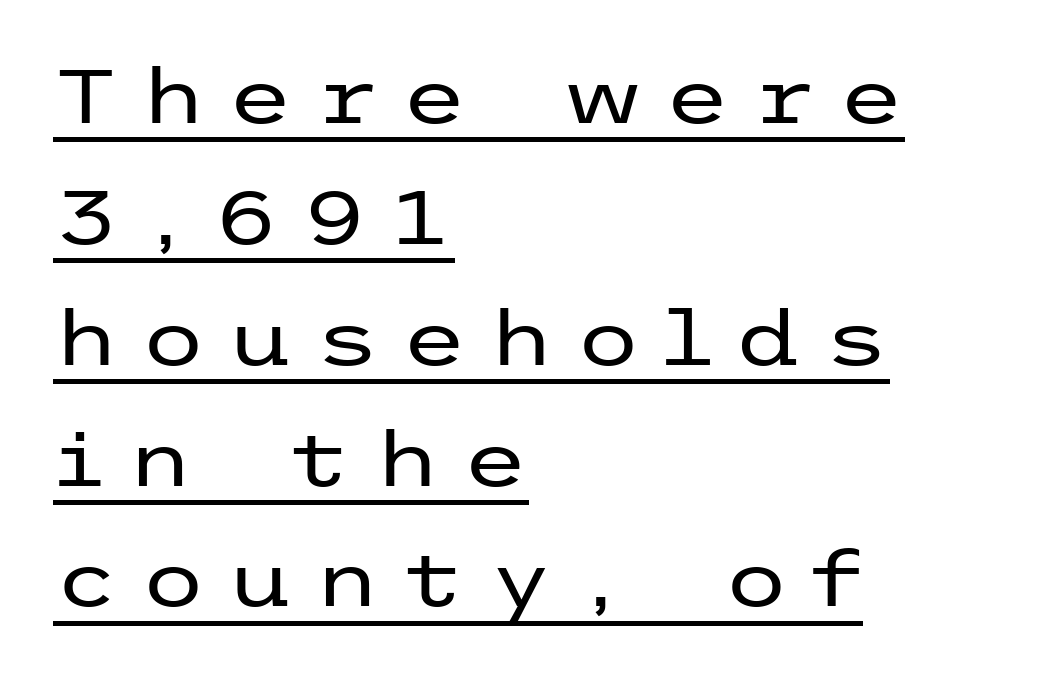
Q: Is the text bold? A: No.
Q: Is the text italic (slanted)? A: No, it is upright.
Q: Is the typeface a serif or a sans-serif typeface? A: Sans-serif.
Q: Is the text underlined? A: Yes.
Q: How is the paragraph aligned? A: Left-aligned.
Q: Is the spacing between letters normal or unusually wide? A: Unusually wide.
Q: Is the spacing between lines tight, normal or loose? A: Normal.
Q: Width (condensed, normal, or wide)? A: Wide.
Q: Stroke contrast? A: Low.
Q: x-height? A: Medium.
